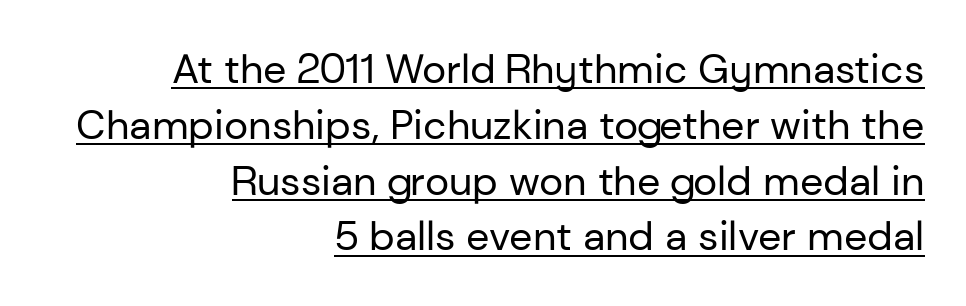
{"serif": "no", "italic": "no", "bold": "no", "weight": "regular", "width": "normal", "stroke_contrast": "low", "x_height": "medium", "monospaced": "no", "underline": "yes", "align": "right", "line_spacing": "normal", "line_spacing_ratio": 1.36, "letter_spacing": "normal", "letter_spacing_em": 0.0, "glyph_px": 41}
